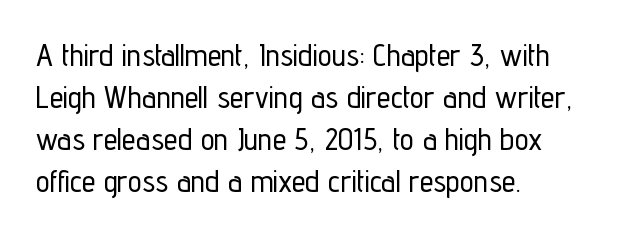
{"serif": "no", "italic": "no", "width": "condensed", "stroke_contrast": "low", "x_height": "medium", "monospaced": "no", "underline": "no", "align": "left", "line_spacing": "normal", "line_spacing_ratio": 1.35, "letter_spacing": "normal", "letter_spacing_em": 0.0, "glyph_px": 31}
